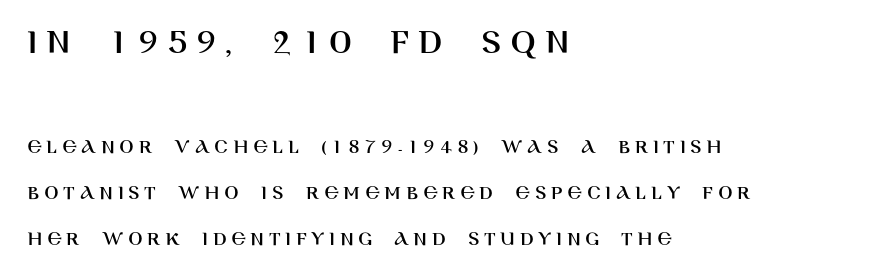
The image shows 37 px sans-serif type, upright; set left-aligned, loose line spacing (2.2x), unusually wide letter spacing (+0.23 em), not underlined; the first (top) block is 1.76x larger; high stroke contrast and a large x-height.
